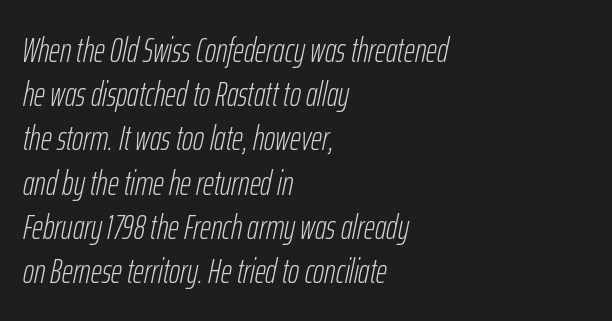
{"italic": "yes", "lean": "right", "slant_degrees": 12, "bold": "no", "weight": "light", "width": "condensed", "stroke_contrast": "low", "x_height": "medium", "monospaced": "no", "underline": "no", "align": "left", "line_spacing": "normal", "line_spacing_ratio": 1.3, "letter_spacing": "normal", "letter_spacing_em": 0.0, "glyph_px": 34}
